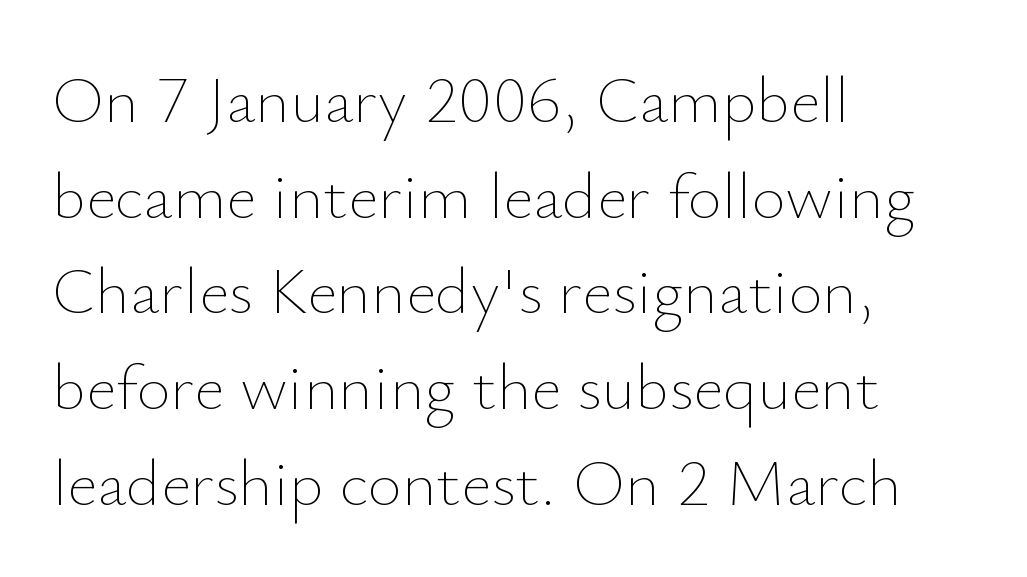
{"italic": "no", "bold": "no", "weight": "thin", "width": "normal", "stroke_contrast": "low", "x_height": "small", "monospaced": "no", "underline": "no", "align": "left", "line_spacing": "normal", "line_spacing_ratio": 1.45, "letter_spacing": "normal", "letter_spacing_em": 0.0, "glyph_px": 66}
